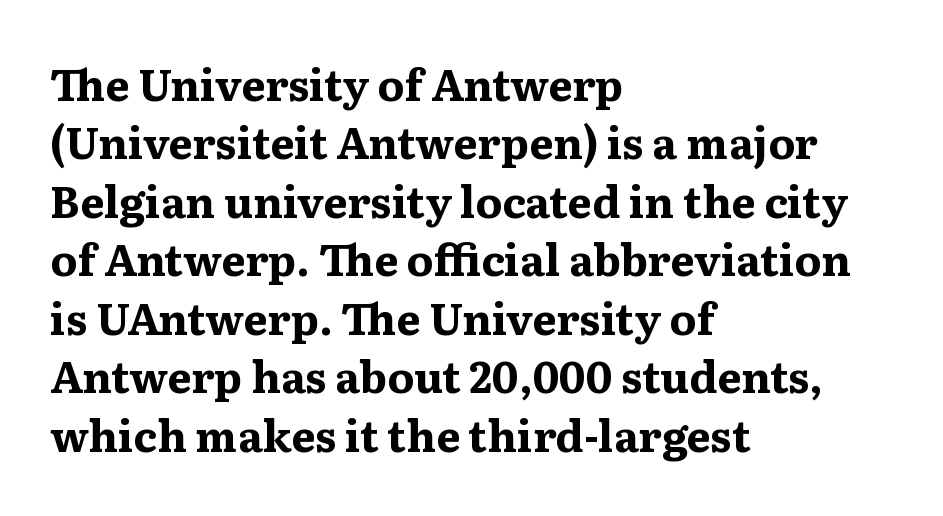
{"serif": "yes", "italic": "no", "bold": "yes", "weight": "bold", "width": "wide", "stroke_contrast": "medium", "x_height": "medium", "monospaced": "no", "underline": "no", "align": "left", "line_spacing": "normal", "line_spacing_ratio": 1.36, "letter_spacing": "normal", "letter_spacing_em": 0.0, "glyph_px": 43}
